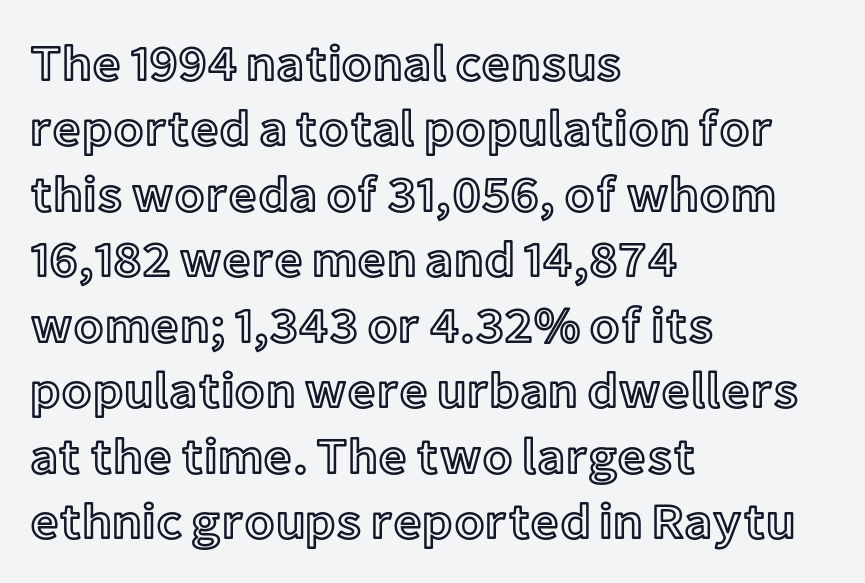
{"italic": "no", "width": "normal", "x_height": "medium", "monospaced": "no", "underline": "no", "align": "left", "line_spacing": "normal", "line_spacing_ratio": 1.31, "letter_spacing": "normal", "letter_spacing_em": 0.0, "glyph_px": 50}
